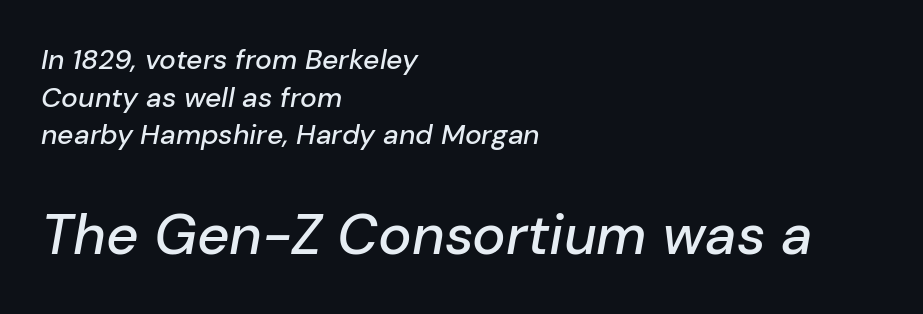
{"italic": "yes", "lean": "right", "slant_degrees": 10, "width": "normal", "stroke_contrast": "low", "x_height": "medium", "monospaced": "no", "underline": "no", "align": "left", "line_spacing": "normal", "line_spacing_ratio": 1.34, "letter_spacing": "normal", "letter_spacing_em": 0.0, "larger_block": "second", "size_ratio": 2.0, "glyph_px": 56}
